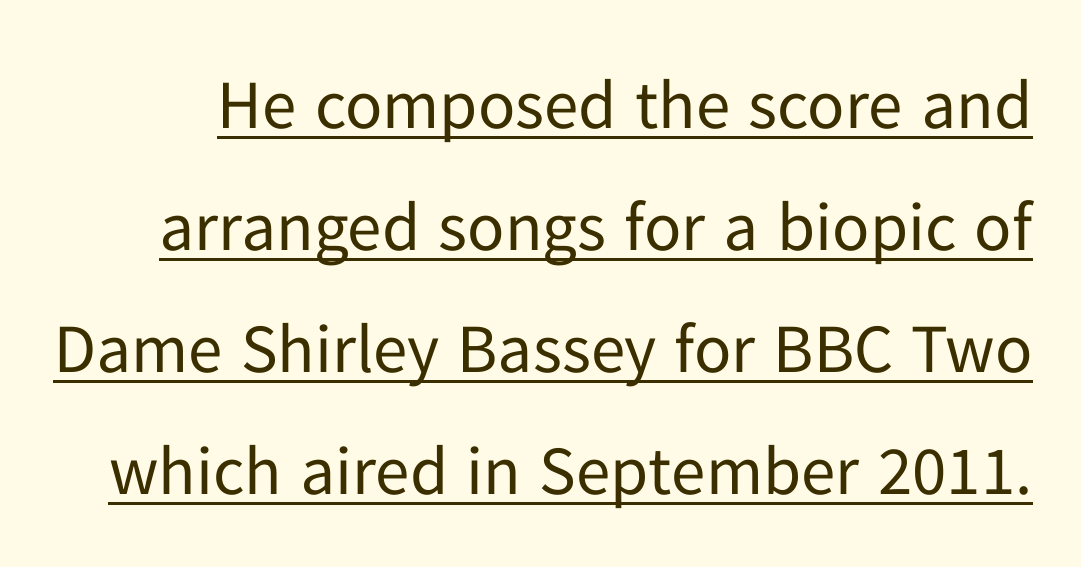
The image shows 69 px regular-weight sans-serif type, upright; set line spacing 1.77x, normal letter spacing, underlined; low stroke contrast and a medium x-height.
